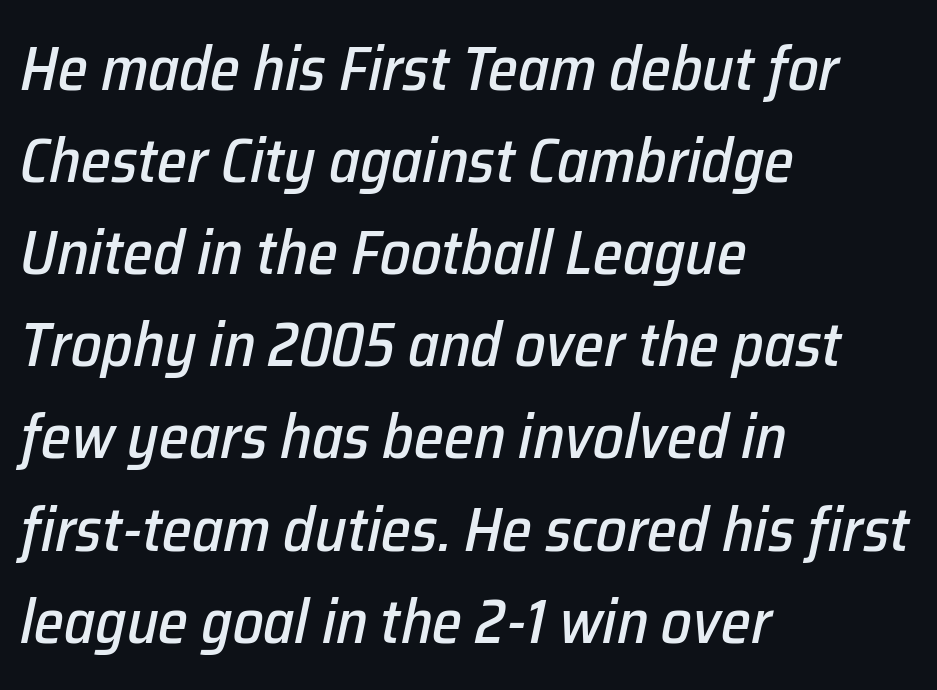
Nothing unusual about the tracking: characters are spaced as the font intends. These lines are rendered in a variable-pitch font. Quick note: interline space is typical. The space directly below the letters is spotless. This is oblique type, the kind used for emphasis or titles. The rendering anchors every line to the left-hand side.
